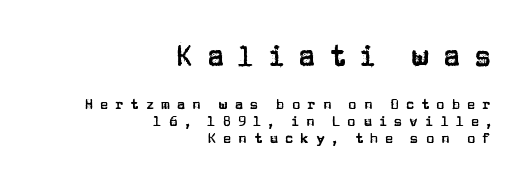
The image shows 28 px sans-serif type, upright; set right-aligned, line spacing 1.21x, unusually wide letter spacing (+0.49 em), not underlined; the first (top) block is 2.0x larger; low stroke contrast and a large x-height.
